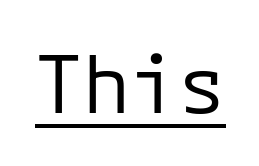
Q: Is the text bold? A: No.
Q: Is the text italic (slanted)? A: No, it is upright.
Q: Is the typeface a serif or a sans-serif typeface? A: Sans-serif.
Q: Is the text underlined? A: Yes.
Q: Is the spacing between letters normal or unusually wide? A: Normal.
Q: Width (condensed, normal, or wide)? A: Normal.
Q: Stroke contrast? A: Low.
Q: x-height? A: Medium.
